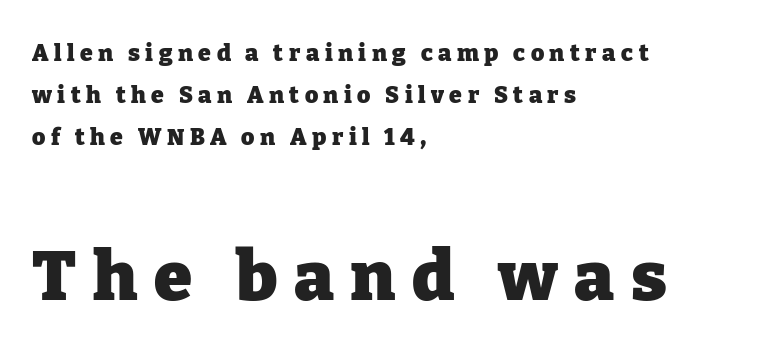
{"serif": "yes", "italic": "no", "bold": "yes", "weight": "heavy", "width": "normal", "stroke_contrast": "low", "x_height": "medium", "monospaced": "no", "underline": "no", "align": "left", "line_spacing_ratio": 1.83, "letter_spacing": "wide", "letter_spacing_em": 0.24, "larger_block": "second", "size_ratio": 3.0, "glyph_px": 69}
